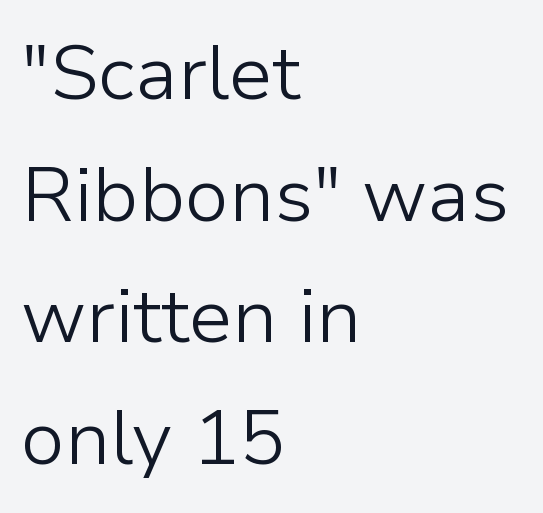
Q: Is the text bold? A: No.
Q: Is the text italic (slanted)? A: No, it is upright.
Q: Is the typeface a serif or a sans-serif typeface? A: Sans-serif.
Q: Is the text underlined? A: No.
Q: How is the paragraph aligned? A: Left-aligned.
Q: Is the spacing between letters normal or unusually wide? A: Normal.
Q: Is the spacing between lines tight, normal or loose? A: Normal.
Q: Width (condensed, normal, or wide)? A: Normal.
Q: Stroke contrast? A: Low.
Q: x-height? A: Medium.
Q: Monospaced? A: No.
